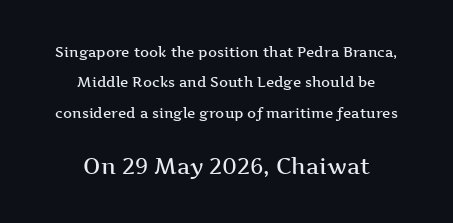
Q: Is the text bold? A: Semi-bold.
Q: Is the text italic (slanted)? A: No, it is upright.
Q: Is the text underlined? A: No.
Q: How is the paragraph aligned? A: Centered.
Q: Is the spacing between letters normal or unusually wide? A: Normal.
Q: Is the spacing between lines tight, normal or loose? A: Loose.
Q: Which block of text is set in a larger size, the first (top) or the second (bottom)? A: The second (bottom) one.
